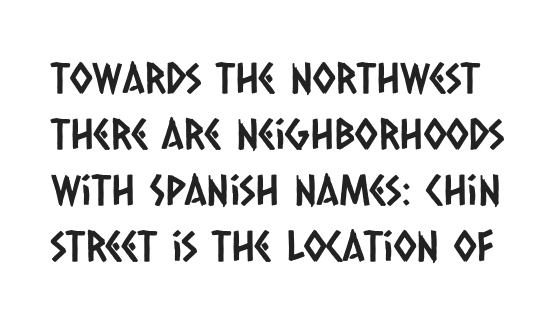
Tracking here is standard; glyphs follow each other at the usual distance. Each letter's strokes conclude bluntly, with no projecting serifs. Does the leading feel generous? No, just average. Has an underline been added? It has not. These lines are rendered in a variable-pitch font.
